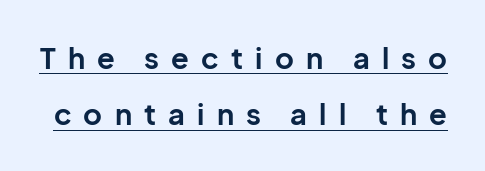
Here the designer chose a conventional face with non-uniform glyph widths. Each new line begins a long way beneath the previous one. The gaps between neighbouring characters are conspicuously large. Tall strokes in this sample are plumb rather than angled. Stroke terminals: plain, sans-serif. Strokes here are thick enough to call this a true bold.
